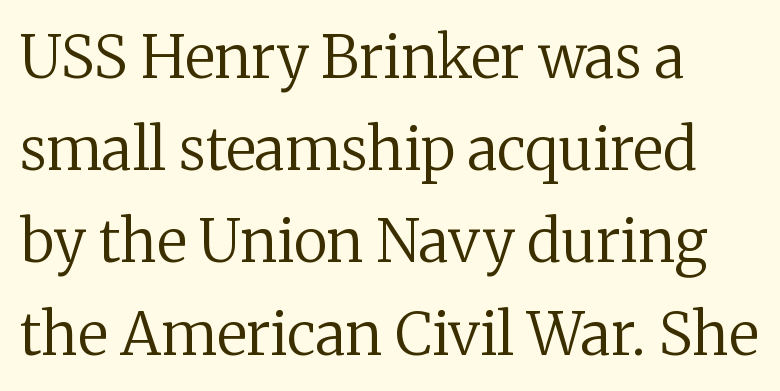
The image shows 58 px regular-weight serif type, upright; set left-aligned, normal line spacing (1.59x), normal letter spacing, not underlined; low stroke contrast and a medium x-height.
